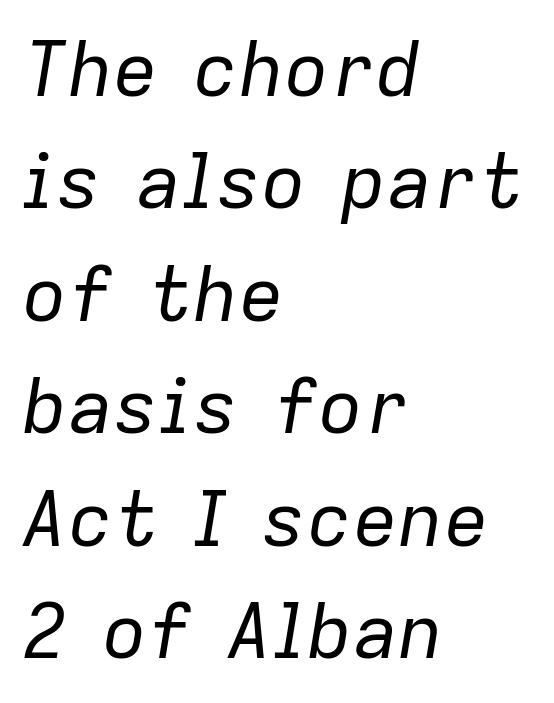
Tall strokes in this sample are angled rather than plumb. No heavy texture on the line: the type isn't bold. Decoration check: the copy has no underline. Do the characters align in a grid? No, the font is proportional.
